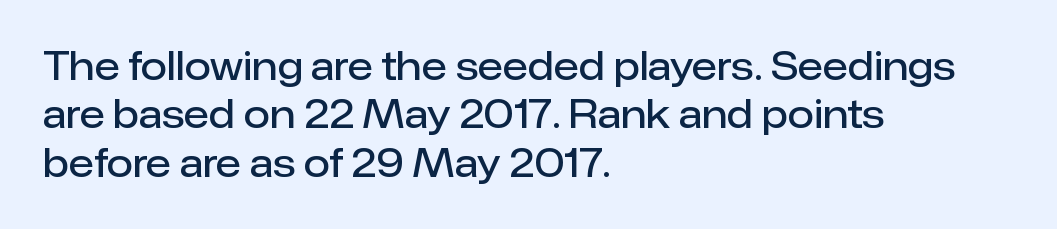
Q: Is the text bold? A: Semi-bold.
Q: Is the text italic (slanted)? A: No, it is upright.
Q: Is the typeface a serif or a sans-serif typeface? A: Sans-serif.
Q: Is the text underlined? A: No.
Q: How is the paragraph aligned? A: Left-aligned.
Q: Is the spacing between letters normal or unusually wide? A: Normal.
Q: Is the spacing between lines tight, normal or loose? A: Normal.
Q: Width (condensed, normal, or wide)? A: Normal.
Q: Stroke contrast? A: Low.
Q: x-height? A: Medium.
Q: Monospaced? A: No.
